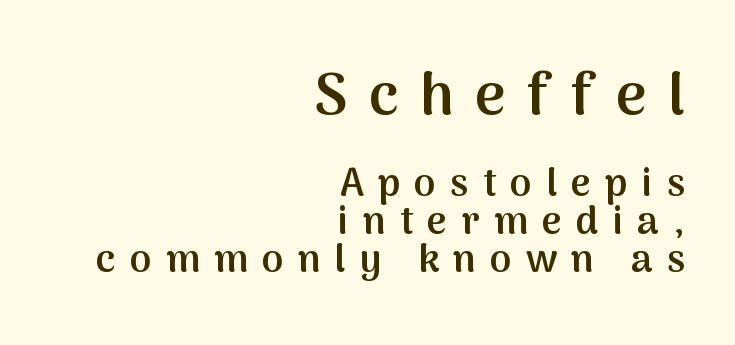
{"serif": "no", "italic": "no", "bold": "semi", "weight": "semibold", "width": "normal", "stroke_contrast": "medium", "x_height": "medium", "monospaced": "no", "underline": "no", "align": "right", "line_spacing": "tight", "line_spacing_ratio": 0.97, "letter_spacing": "wide", "letter_spacing_em": 0.36, "larger_block": "first", "size_ratio": 1.51, "glyph_px": 59}
